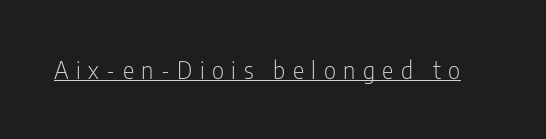
The image shows 24 px text type, upright; set unusually wide letter spacing (+0.31 em), underlined.
